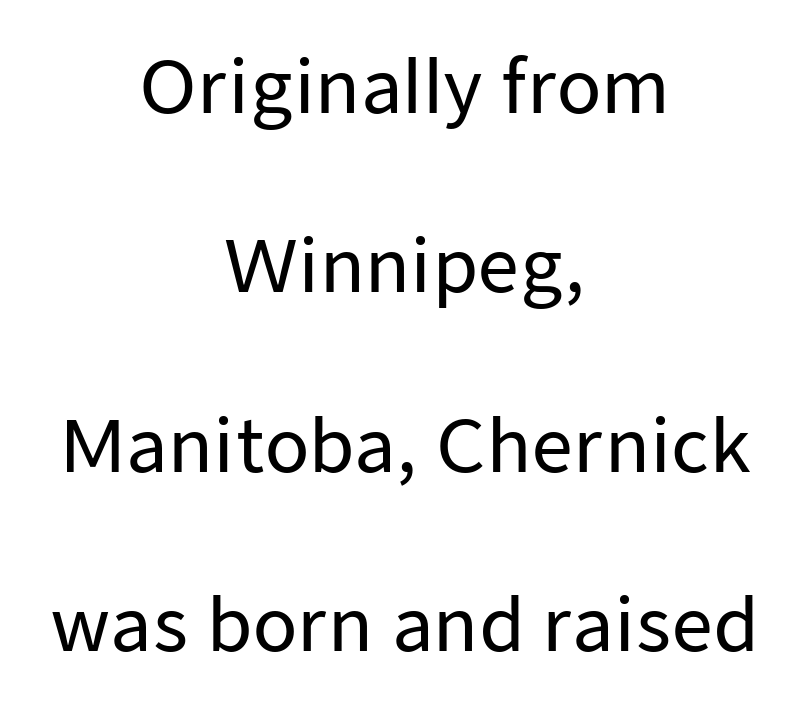
{"serif": "no", "italic": "no", "width": "normal", "stroke_contrast": "low", "x_height": "medium", "monospaced": "no", "underline": "no", "align": "center", "line_spacing": "loose", "line_spacing_ratio": 2.49, "letter_spacing": "normal", "letter_spacing_em": 0.0, "glyph_px": 72}
